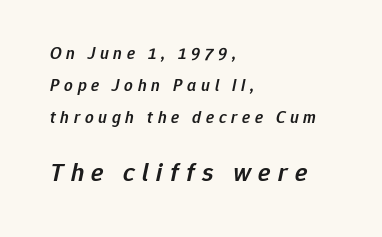
The letters are slanted; this is an italic face. You get the small type first, then a jump to larger type. Observe the wide spacing: letters keep a clear distance from each other. Semibold letterforms, between regular and bold. The string is rendered with underlining switched off.
